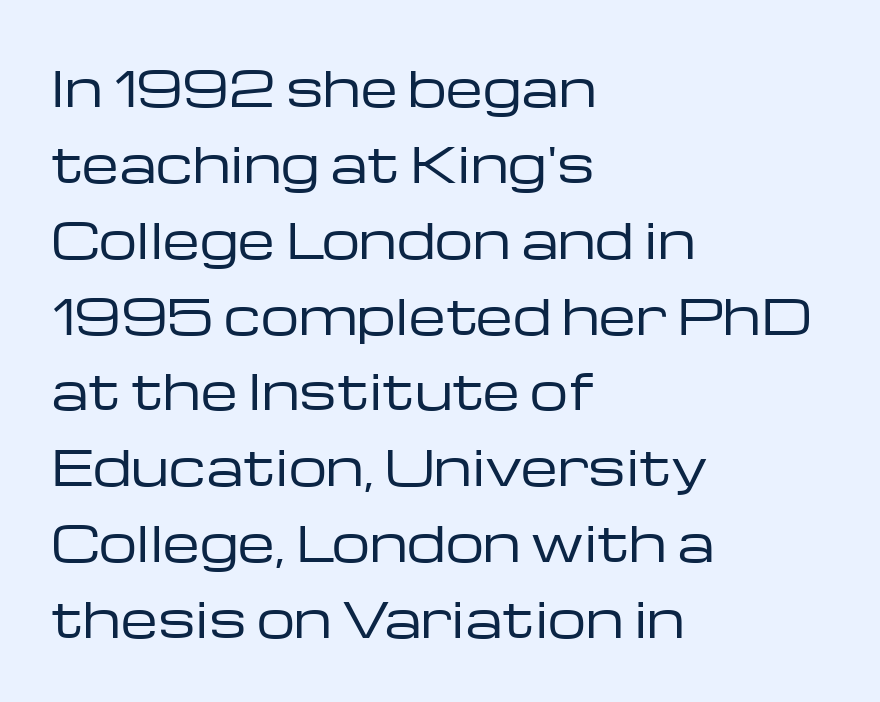
{"serif": "no", "italic": "no", "bold": "no", "weight": "regular", "width": "wide", "stroke_contrast": "low", "x_height": "medium", "monospaced": "no", "underline": "no", "align": "left", "line_spacing": "normal", "line_spacing_ratio": 1.58, "letter_spacing": "normal", "letter_spacing_em": 0.0, "glyph_px": 48}
